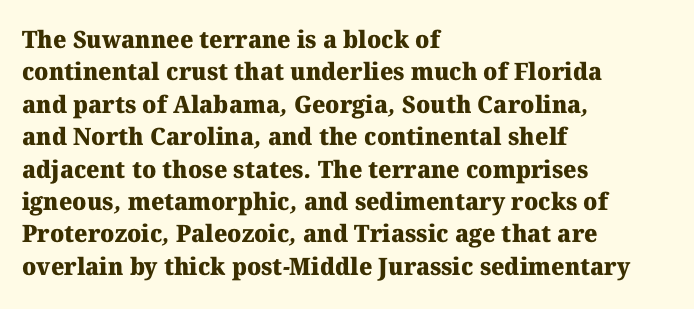
Q: Is the text bold? A: Yes.
Q: Is the text underlined? A: No.
Q: How is the paragraph aligned? A: Left-aligned.
Q: Is the spacing between letters normal or unusually wide? A: Normal.
Q: Is the spacing between lines tight, normal or loose? A: Normal.
